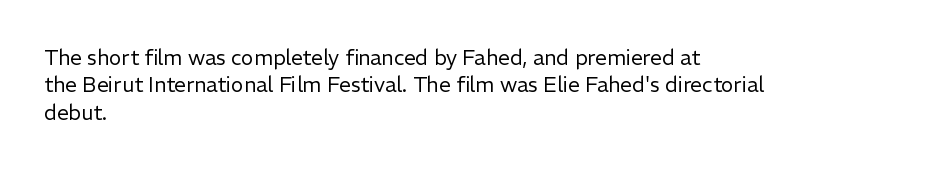
{"italic": "no", "bold": "no", "underline": "no", "align": "left", "line_spacing": "normal", "line_spacing_ratio": 1.3, "letter_spacing": "normal", "letter_spacing_em": 0.0, "glyph_px": 21}
